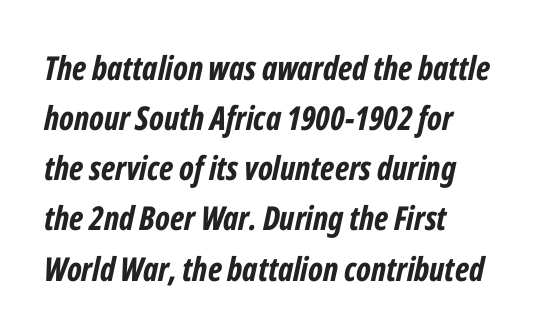
Here the designer chose a conventional face with non-uniform glyph widths. This block has exactly the height ordinary leading produces. Nothing unusual about the tracking: characters are spaced as the font intends. Quick note: underline off.
